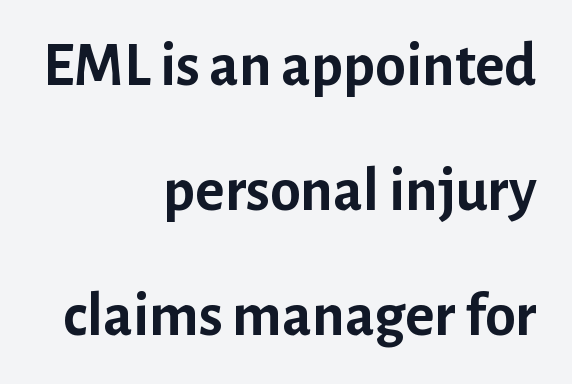
Visually the block forms a straight wall on the right and a jagged coastline on the left. The zone under the glyphs is completely vacant. Successive baselines arrive slowly, with a big drop between each. Do the letters lean? They stand straight.
